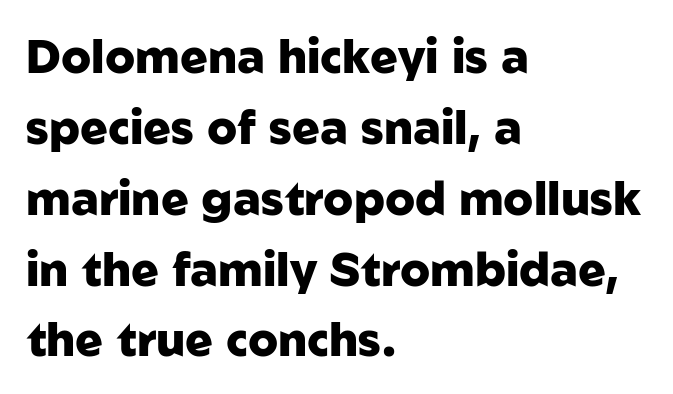
The image shows 46 px heavy sans-serif type, upright; set left-aligned, normal line spacing (1.54x), normal letter spacing, not underlined; low stroke contrast and a medium x-height.
